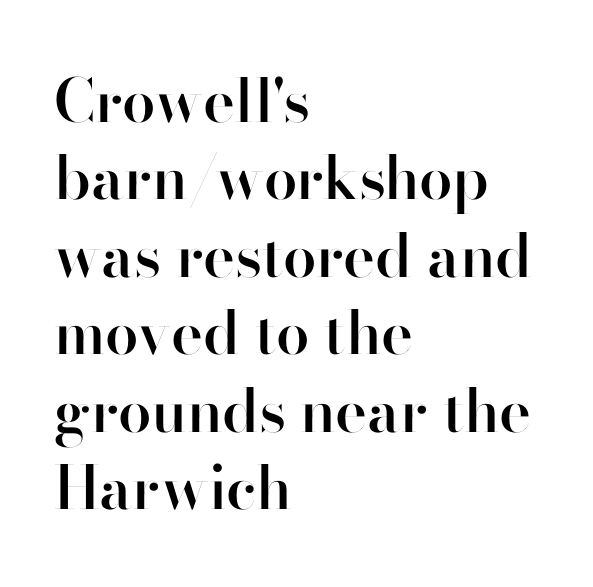
The image shows 60 px semibold sans-serif type, upright; set left-aligned, normal line spacing (1.29x), normal letter spacing, not underlined; high stroke contrast and a small x-height.
